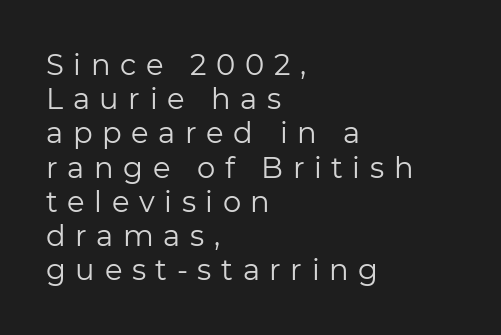
The image shows 29 px regular-weight sans-serif type, upright; set left-aligned, line spacing 1.18x, unusually wide letter spacing (+0.33 em), not underlined; low stroke contrast and a medium x-height.
